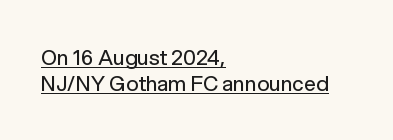
{"italic": "no", "bold": "no", "underline": "yes", "align": "left", "line_spacing": "normal", "line_spacing_ratio": 1.25, "letter_spacing": "normal", "letter_spacing_em": 0.0, "glyph_px": 21}
